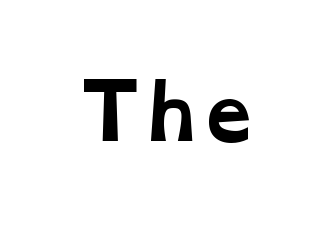
{"serif": "yes", "bold": "yes", "weight": "bold", "width": "wide", "stroke_contrast": "low", "x_height": "medium", "monospaced": "no", "underline": "no", "letter_spacing": "normal", "letter_spacing_em": 0.0, "glyph_px": 72}
